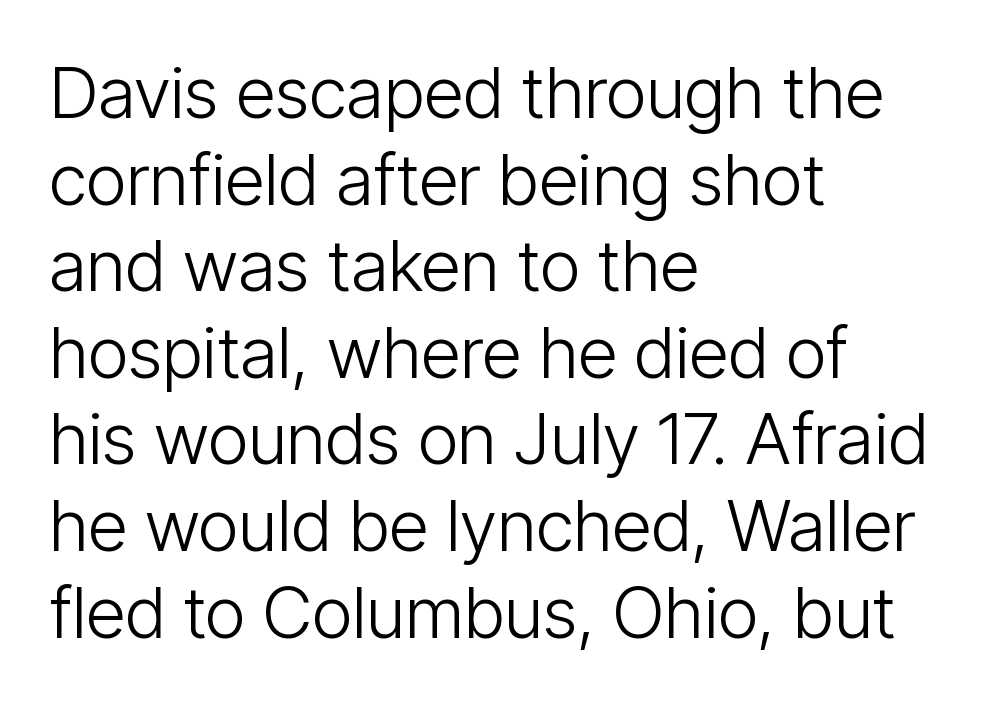
The image shows 71 px light, condensed sans-serif type, upright; set left-aligned, line spacing 1.22x, normal letter spacing, not underlined; low stroke contrast and a medium x-height.
